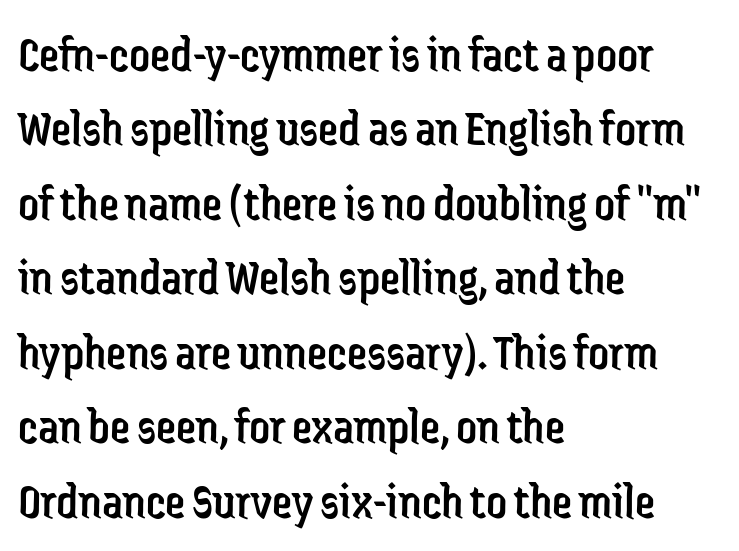
Glance below the letters and you will spot only blank space. How are the letters spaced? Ordinarily, with no added tracking. Line spacing here is normal. Type style note: lacks serifs. Varying glyph widths throughout — classic text-font behaviour. The letters look calm and open, with moderate or lighter stems.
